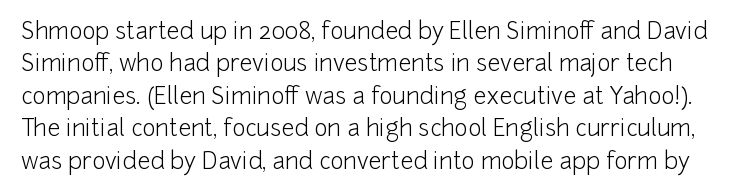
Q: Is the text bold? A: No.
Q: Is the text italic (slanted)? A: No, it is upright.
Q: Is the text underlined? A: No.
Q: Is the spacing between letters normal or unusually wide? A: Normal.
Q: Is the spacing between lines tight, normal or loose? A: Normal.
